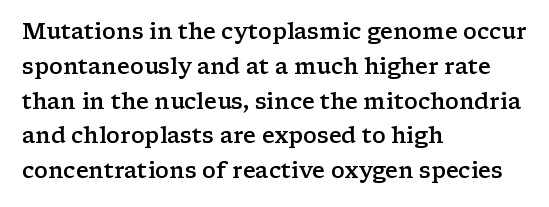
Q: Is the text bold? A: Semi-bold.
Q: Is the text italic (slanted)? A: No, it is upright.
Q: Is the text underlined? A: No.
Q: How is the paragraph aligned? A: Left-aligned.
Q: Is the spacing between letters normal or unusually wide? A: Normal.
Q: Is the spacing between lines tight, normal or loose? A: Normal.
